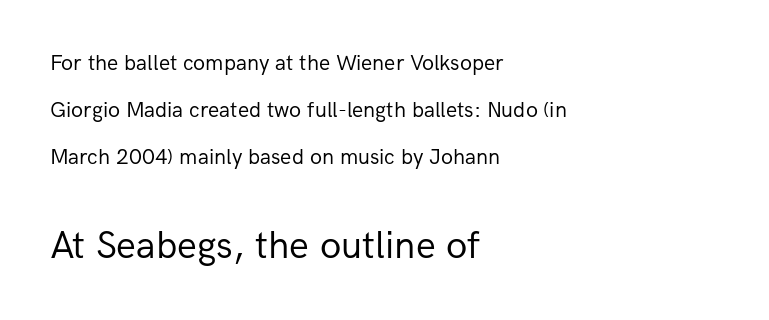
The image shows 39 px regular-weight sans-serif type, upright; set left-aligned, loose line spacing (2.13x), normal letter spacing, not underlined; the second (bottom) block is 1.77x larger; low stroke contrast and a medium x-height.
